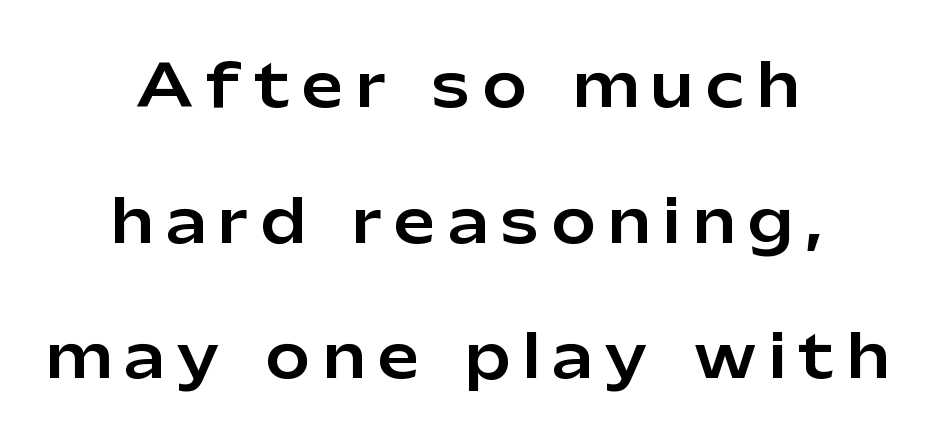
The image shows 59 px sans-serif type, upright; set centered, loose line spacing (2.3x), unusually wide letter spacing (+0.22 em), not underlined; low stroke contrast and a medium x-height.
